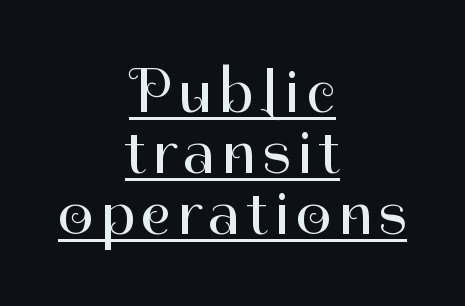
{"serif": "no", "italic": "no", "bold": "no", "weight": "regular", "width": "normal", "stroke_contrast": "high", "x_height": "medium", "monospaced": "no", "underline": "yes", "align": "center", "line_spacing": "tight", "line_spacing_ratio": 0.97, "glyph_px": 63}
